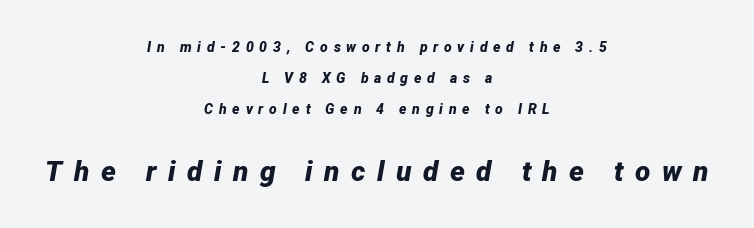
{"italic": "yes", "lean": "right", "slant_degrees": 12, "bold": "yes", "weight": "bold", "width": "normal", "stroke_contrast": "low", "x_height": "medium", "monospaced": "no", "underline": "no", "align": "center", "line_spacing": "loose", "line_spacing_ratio": 2.23, "letter_spacing": "wide", "letter_spacing_em": 0.41, "larger_block": "second", "size_ratio": 2.0, "glyph_px": 28}
